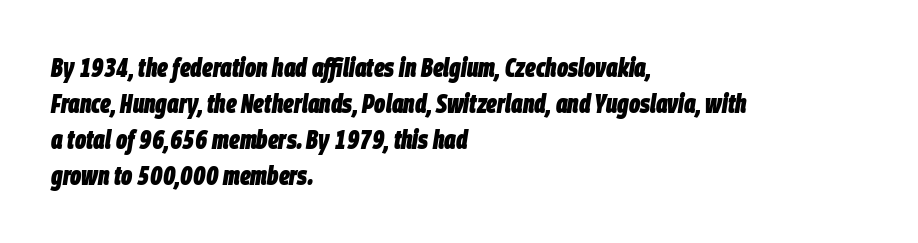
The image shows 26 px bold type, italic (leaning right); set left-aligned, normal line spacing (1.39x), normal letter spacing, not underlined.
